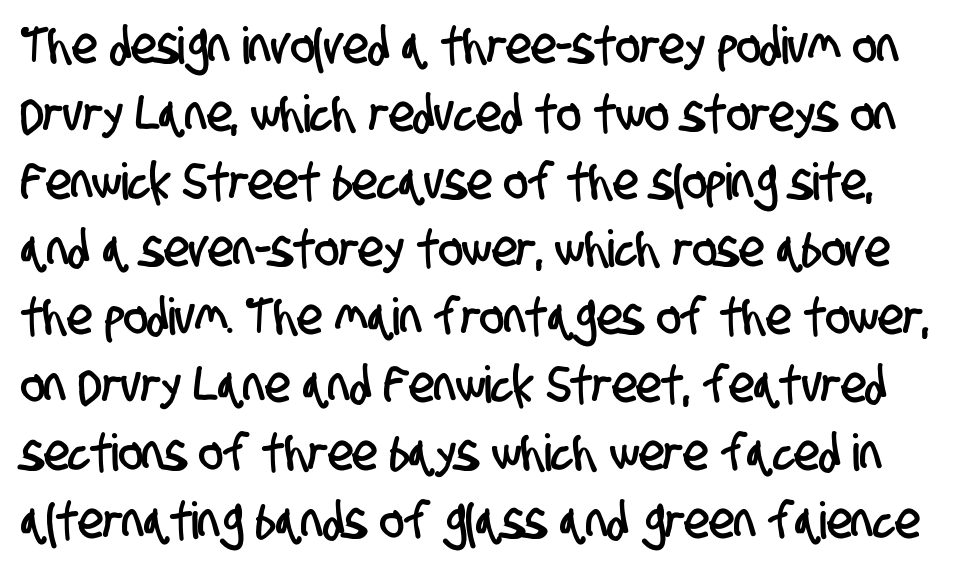
Q: Is the typeface a serif or a sans-serif typeface? A: Sans-serif.
Q: Is the text underlined? A: No.
Q: Is the spacing between letters normal or unusually wide? A: Normal.
Q: Is the spacing between lines tight, normal or loose? A: Normal.
Q: Width (condensed, normal, or wide)? A: Condensed.
Q: Stroke contrast? A: Low.
Q: x-height? A: Large.
Q: Monospaced? A: No.
